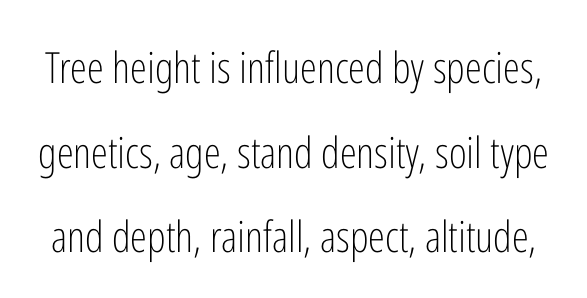
{"serif": "no", "italic": "no", "bold": "no", "weight": "light", "width": "condensed", "stroke_contrast": "low", "x_height": "medium", "monospaced": "no", "underline": "no", "line_spacing": "loose", "line_spacing_ratio": 1.97, "letter_spacing": "normal", "letter_spacing_em": 0.0, "glyph_px": 43}
